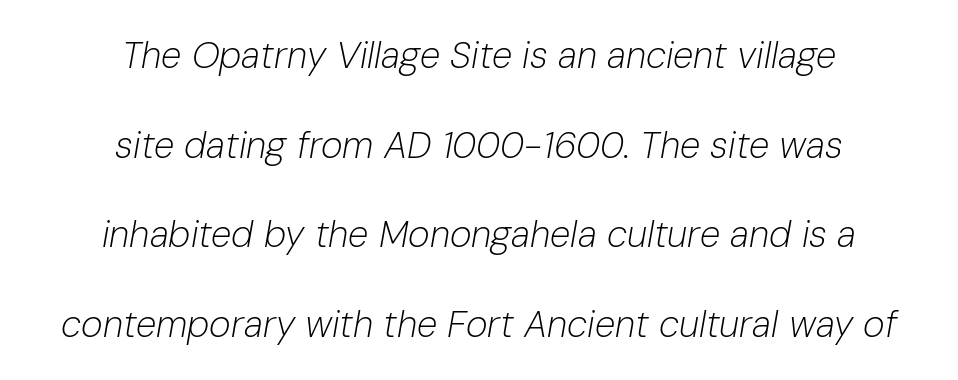
{"italic": "yes", "lean": "right", "slant_degrees": 10, "bold": "no", "weight": "light", "width": "normal", "stroke_contrast": "low", "x_height": "medium", "monospaced": "no", "underline": "no", "align": "center", "line_spacing": "loose", "line_spacing_ratio": 2.42, "letter_spacing": "normal", "letter_spacing_em": 0.0, "glyph_px": 37}
